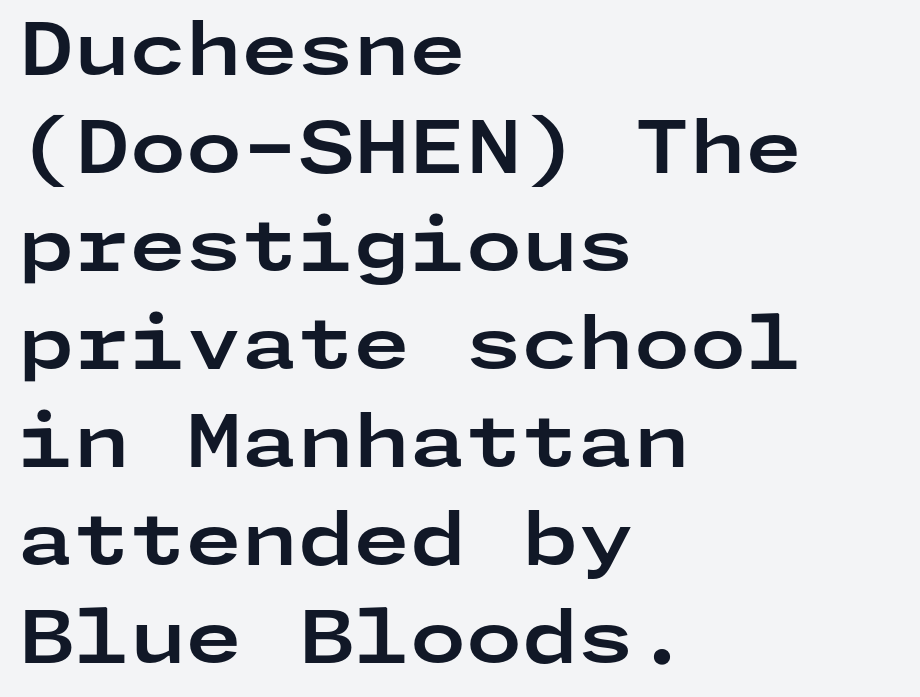
Unmarked baselines from the first word to the last. The rendering shows plain stroke endings on the letterforms — a sans-serif design. Rows of type keep a routine distance in the vertical direction. Ascenders rise straight up at ninety degrees. Students, note that the glyphs here touch the page at normal intervals.
